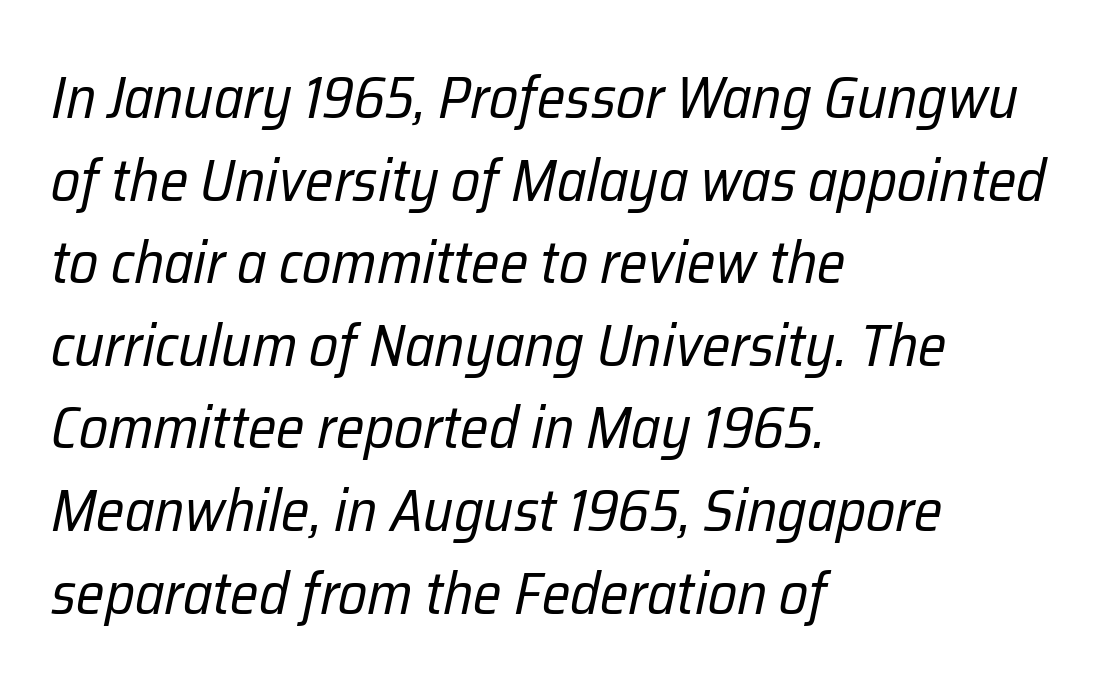
The image shows 59 px regular-weight, condensed type, italic (leaning right); set left-aligned, normal line spacing (1.4x), normal letter spacing, not underlined; low stroke contrast and a medium x-height.
